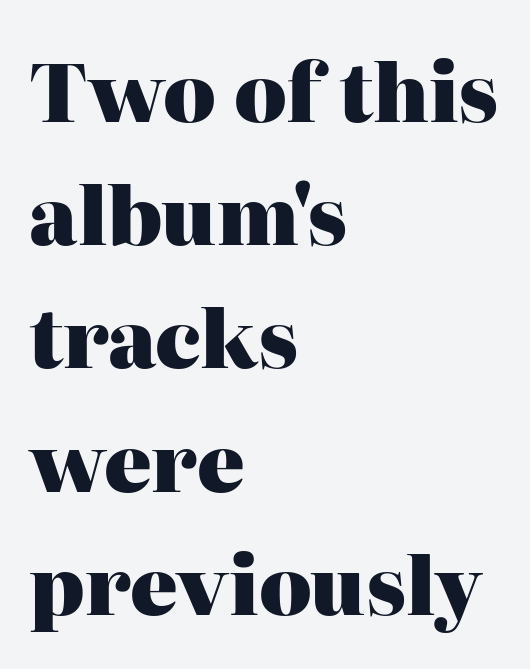
The image shows 79 px heavy serif type, upright; set left-aligned, normal line spacing (1.56x), normal letter spacing, not underlined; high stroke contrast and a medium x-height.
